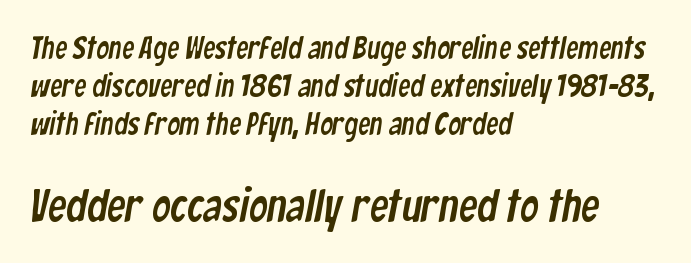
{"serif": "no", "width": "condensed", "stroke_contrast": "low", "x_height": "medium", "monospaced": "no", "underline": "no", "align": "left", "line_spacing_ratio": 1.22, "letter_spacing": "normal", "letter_spacing_em": 0.0, "larger_block": "second", "size_ratio": 1.48, "glyph_px": 46}
